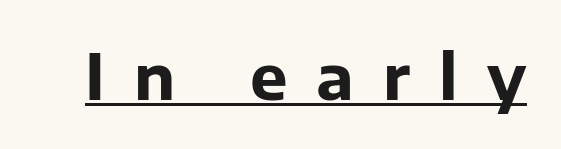
{"serif": "no", "italic": "no", "bold": "yes", "weight": "bold", "width": "normal", "stroke_contrast": "low", "x_height": "medium", "monospaced": "no", "underline": "yes", "letter_spacing": "wide", "letter_spacing_em": 0.46, "glyph_px": 63}
